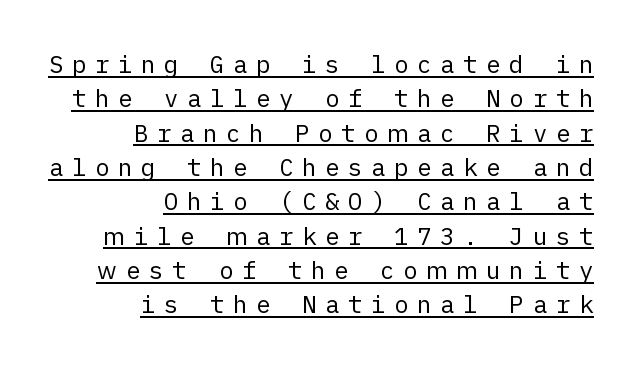
Q: Is the text bold? A: No.
Q: Is the text italic (slanted)? A: No, it is upright.
Q: Is the text underlined? A: Yes.
Q: How is the paragraph aligned? A: Right-aligned.
Q: Is the spacing between letters normal or unusually wide? A: Unusually wide.
Q: Is the spacing between lines tight, normal or loose? A: Normal.
